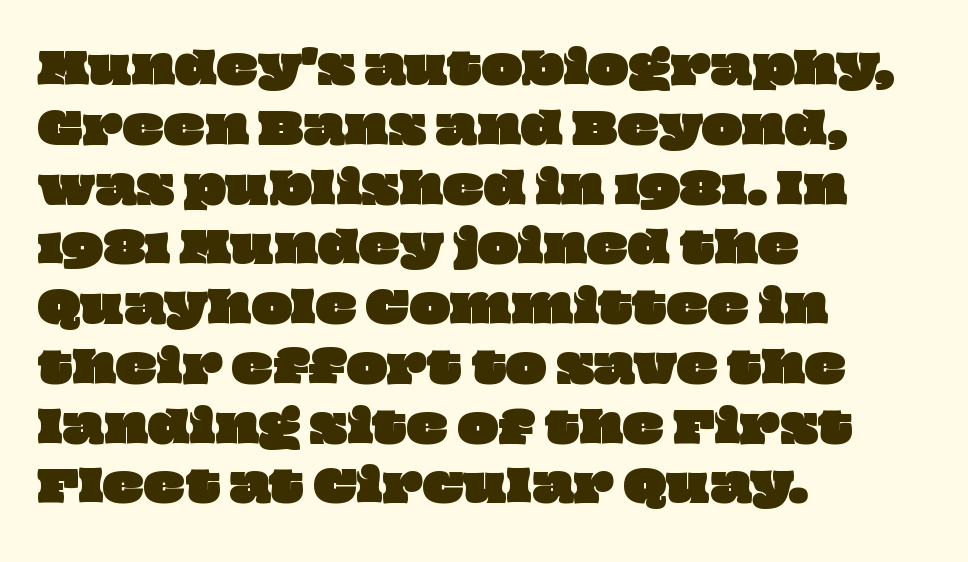
The image shows 43 px wide type; set left-aligned, normal line spacing (1.39x), normal letter spacing, not underlined; low stroke contrast and a large x-height.
